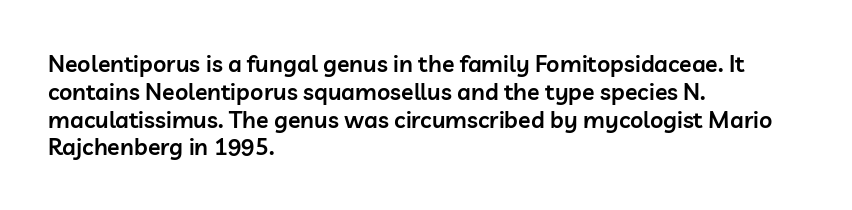
The letters stand straight up with perfectly vertical stems. Standard letterfit; no display-style spreading of the glyphs. Leftover space on each line is placed entirely after the last word. Look at the stroke-to-counter ratio: somewhat heavy, a semibold. Beneath every word, the page is bare.
